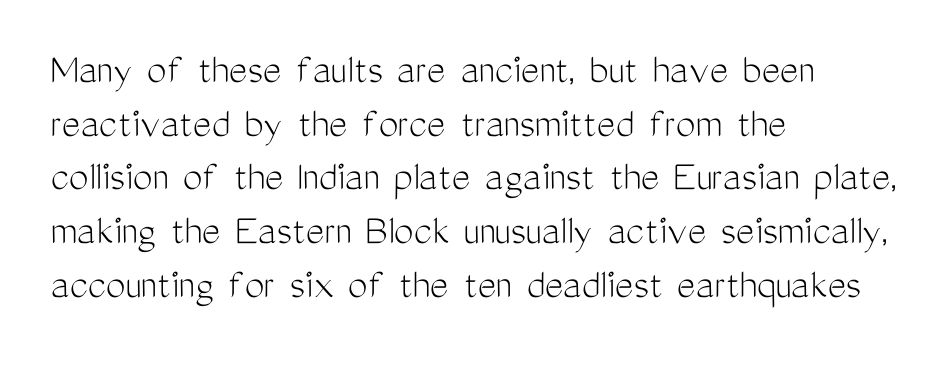
{"serif": "no", "italic": "no", "bold": "no", "weight": "light", "width": "condensed", "stroke_contrast": "medium", "x_height": "medium", "monospaced": "no", "underline": "no", "align": "left", "line_spacing_ratio": 1.22, "letter_spacing": "normal", "letter_spacing_em": 0.0, "glyph_px": 44}
